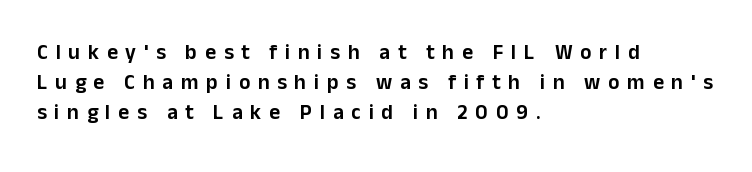
Q: Is the text italic (slanted)? A: No, it is upright.
Q: Is the text underlined? A: No.
Q: How is the paragraph aligned? A: Left-aligned.
Q: Is the spacing between letters normal or unusually wide? A: Unusually wide.
Q: Is the spacing between lines tight, normal or loose? A: Normal.
